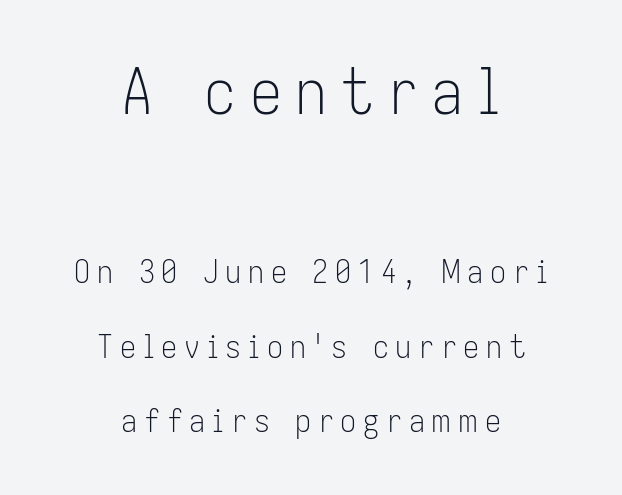
{"serif": "no", "italic": "no", "bold": "no", "weight": "light", "width": "condensed", "stroke_contrast": "low", "x_height": "medium", "monospaced": "no", "underline": "no", "align": "center", "line_spacing": "loose", "line_spacing_ratio": 2.33, "letter_spacing": "wide", "letter_spacing_em": 0.21, "larger_block": "first", "size_ratio": 2.0, "glyph_px": 64}
